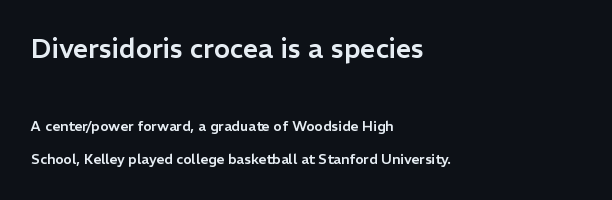
The words here are not underlined. You could fit nearly another row in the gap between these rows. Where is the straight margin? On the left. A typesetter would mark this as roman, not italic.
